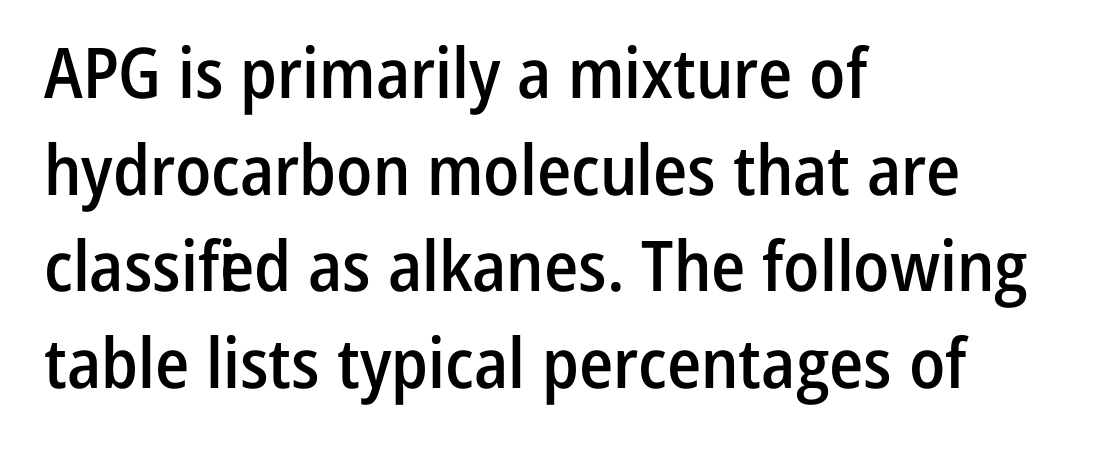
{"serif": "no", "italic": "no", "bold": "semi", "weight": "semibold", "width": "condensed", "stroke_contrast": "low", "x_height": "medium", "monospaced": "no", "underline": "no", "align": "left", "line_spacing": "normal", "line_spacing_ratio": 1.38, "letter_spacing": "normal", "letter_spacing_em": 0.0, "glyph_px": 70}
